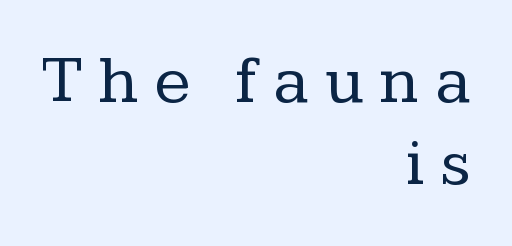
All the whitespace from short lines collects on the left. Examine the stroke ends and you'll spot serifs. Italic? Not at all — the glyphs are vertical. Character widths vary here, with narrow letters taking less room than wide ones. The passage shown has open, widely tracked lettering throughout. A quiet, ordinary-to-light weight characterises the typeface.
